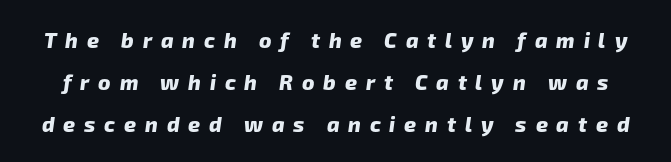
Words float on clear page, feet unadorned. Weight check: bold — yes, fully. In terms of letterspacing, this is a distinctly airy, spread setting. How would I describe the line gaps? Wide and relaxed.
